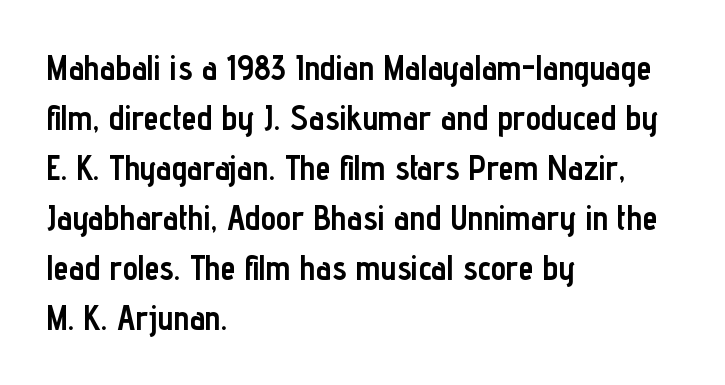
{"serif": "no", "italic": "no", "bold": "yes", "weight": "semibold", "width": "condensed", "stroke_contrast": "low", "x_height": "medium", "monospaced": "no", "underline": "no", "align": "left", "line_spacing": "normal", "line_spacing_ratio": 1.47, "letter_spacing": "normal", "letter_spacing_em": 0.0, "glyph_px": 34}
